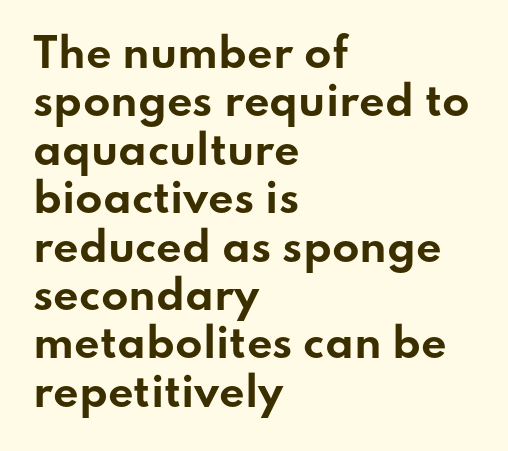
{"serif": "no", "italic": "no", "bold": "yes", "weight": "bold", "width": "wide", "stroke_contrast": "low", "x_height": "small", "monospaced": "no", "underline": "no", "align": "left", "line_spacing_ratio": 1.21, "letter_spacing": "normal", "letter_spacing_em": 0.0, "glyph_px": 40}
